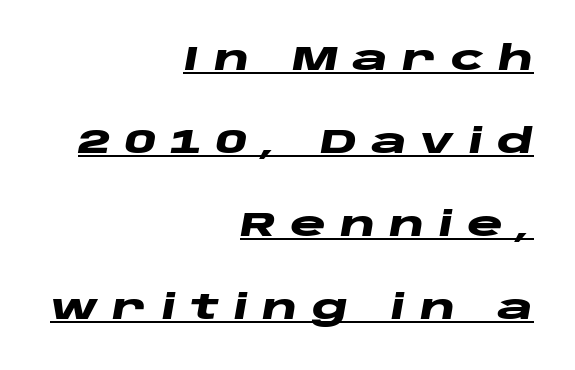
{"italic": "yes", "lean": "right", "slant_degrees": 10, "bold": "yes", "weight": "heavy", "width": "wide", "stroke_contrast": "low", "x_height": "large", "monospaced": "no", "underline": "yes", "align": "right", "line_spacing": "loose", "line_spacing_ratio": 2.44, "letter_spacing": "wide", "letter_spacing_em": 0.41, "glyph_px": 34}
